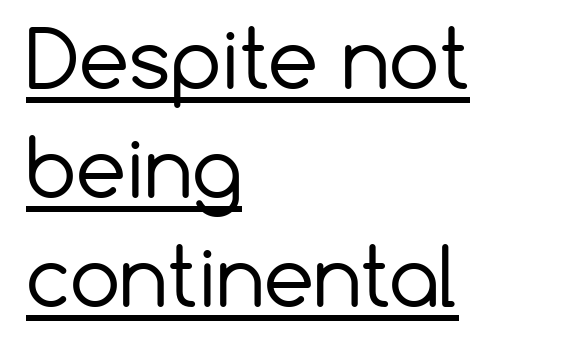
The image shows 80 px regular-weight sans-serif type, upright; set left-aligned, normal line spacing (1.36x), normal letter spacing, underlined; low stroke contrast and a medium x-height.
